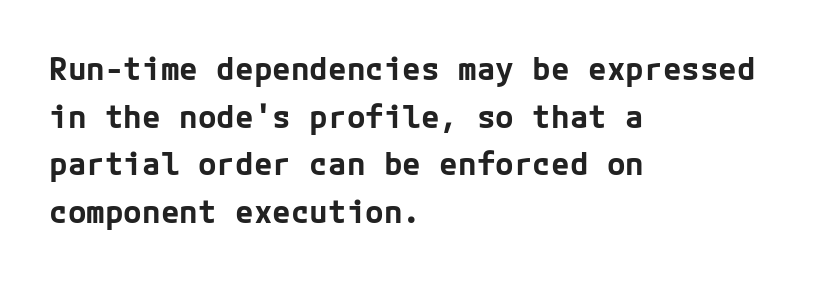
{"serif": "no", "italic": "no", "bold": "yes", "weight": "bold", "width": "normal", "stroke_contrast": "low", "x_height": "medium", "underline": "no", "align": "left", "line_spacing": "normal", "line_spacing_ratio": 1.54, "letter_spacing": "normal", "letter_spacing_em": 0.0, "glyph_px": 31}
